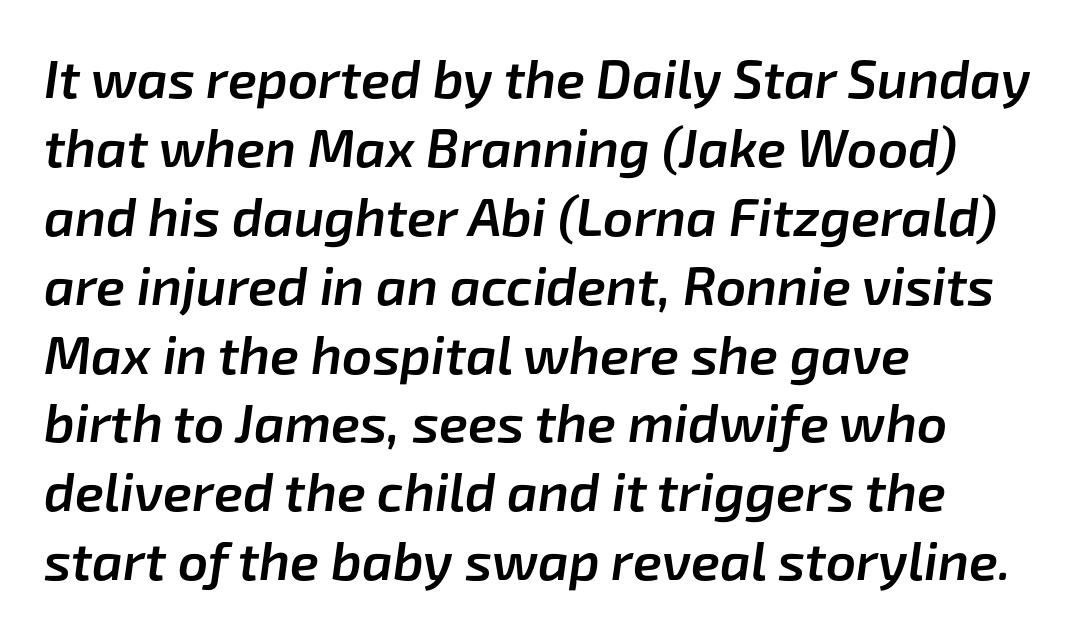
The image shows 53 px semibold type, italic (leaning right); set left-aligned, normal line spacing (1.3x), normal letter spacing, not underlined; low stroke contrast and a medium x-height.
